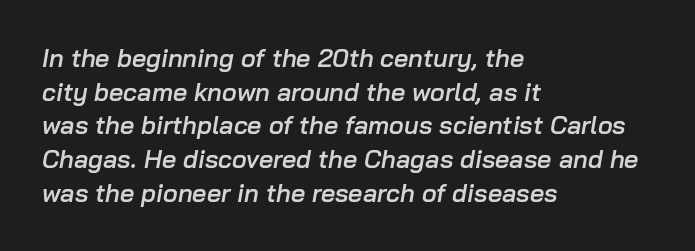
{"italic": "yes", "lean": "right", "slant_degrees": 10, "bold": "semi", "underline": "no", "align": "left", "line_spacing": "normal", "line_spacing_ratio": 1.35, "letter_spacing": "normal", "letter_spacing_em": 0.0, "glyph_px": 25}
